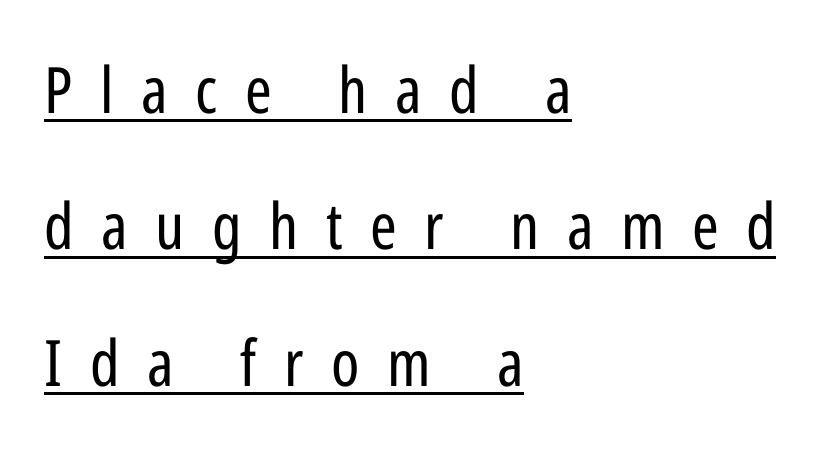
{"serif": "no", "italic": "no", "bold": "no", "weight": "regular", "width": "condensed", "stroke_contrast": "low", "x_height": "medium", "monospaced": "no", "underline": "yes", "align": "left", "line_spacing": "loose", "line_spacing_ratio": 2.13, "letter_spacing": "wide", "letter_spacing_em": 0.43, "glyph_px": 64}
